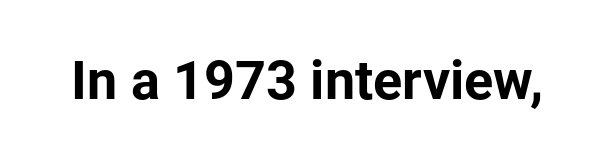
{"serif": "no", "italic": "no", "bold": "yes", "weight": "bold", "width": "normal", "stroke_contrast": "low", "x_height": "medium", "monospaced": "no", "underline": "no", "letter_spacing": "normal", "letter_spacing_em": 0.0, "glyph_px": 54}
